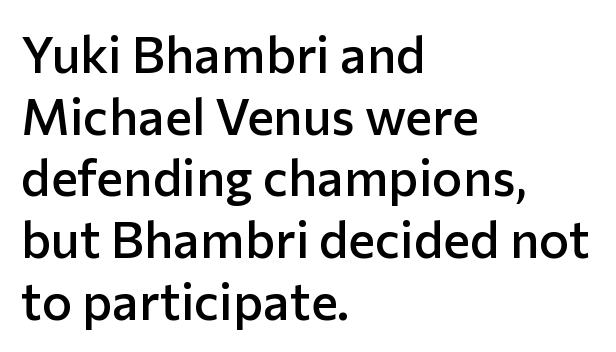
Q: Is the text bold? A: Semi-bold.
Q: Is the text italic (slanted)? A: No, it is upright.
Q: Is the typeface a serif or a sans-serif typeface? A: Sans-serif.
Q: Is the text underlined? A: No.
Q: How is the paragraph aligned? A: Left-aligned.
Q: Is the spacing between letters normal or unusually wide? A: Normal.
Q: Width (condensed, normal, or wide)? A: Normal.
Q: Stroke contrast? A: Low.
Q: x-height? A: Medium.
Q: Monospaced? A: No.
